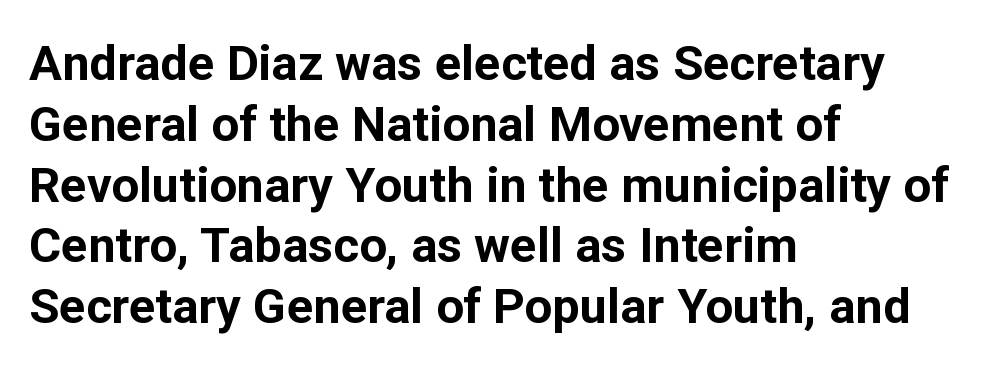
{"serif": "no", "italic": "no", "bold": "yes", "weight": "bold", "width": "normal", "stroke_contrast": "low", "x_height": "medium", "monospaced": "no", "underline": "no", "align": "left", "line_spacing_ratio": 1.24, "letter_spacing": "normal", "letter_spacing_em": 0.0, "glyph_px": 49}
